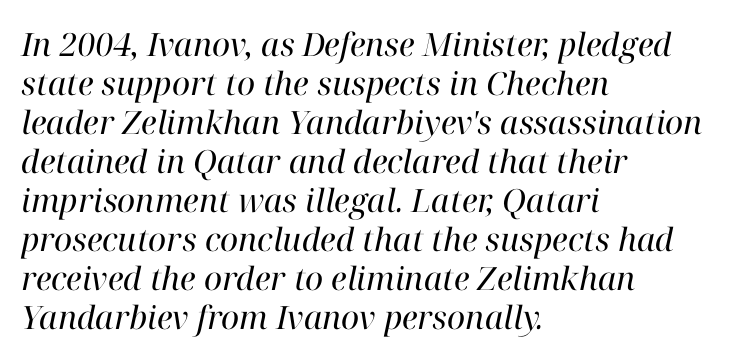
{"serif": "yes", "italic": "yes", "lean": "right", "slant_degrees": 12, "bold": "no", "weight": "regular", "width": "normal", "stroke_contrast": "high", "x_height": "medium", "monospaced": "no", "underline": "no", "align": "left", "line_spacing_ratio": 1.22, "letter_spacing": "normal", "letter_spacing_em": 0.0, "glyph_px": 32}
